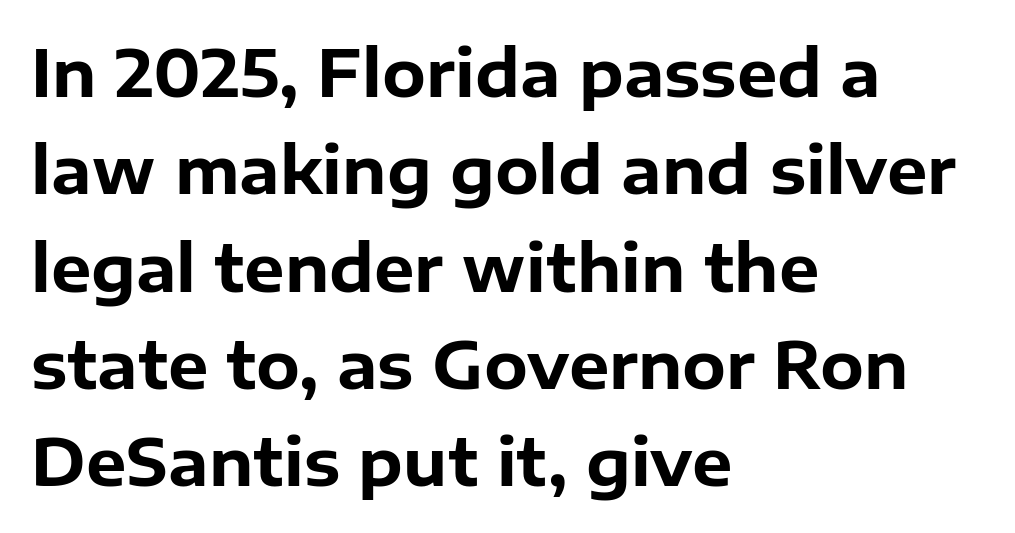
The image shows 64 px bold sans-serif type, upright; set left-aligned, normal line spacing (1.52x), normal letter spacing, not underlined; low stroke contrast and a medium x-height.
